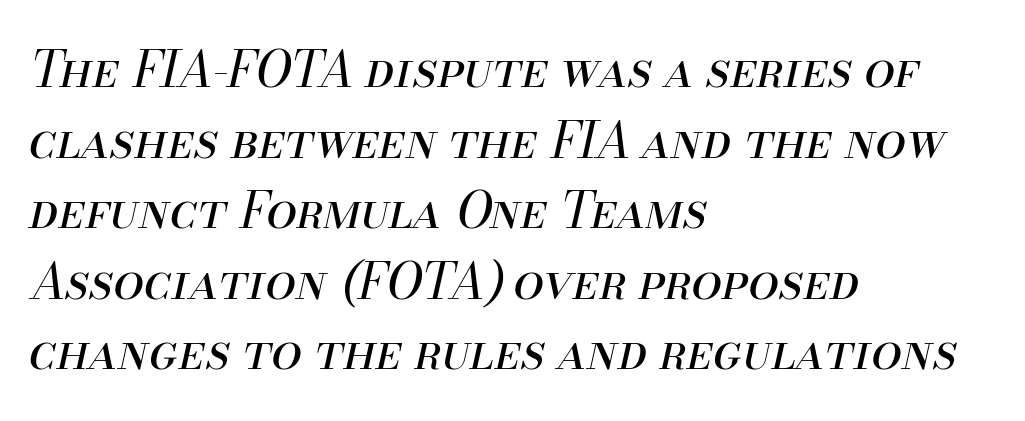
The image shows 49 px regular-weight type, italic (leaning right); set left-aligned, normal line spacing (1.44x), normal letter spacing, not underlined; medium stroke contrast and a small x-height.
